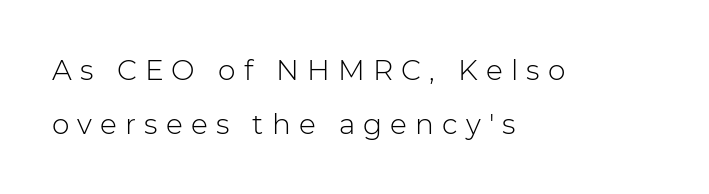
Someone cranked the tracking dial way up on this one. Vertical stems look standard width or narrower in stroke. A roman cut, with each character standing at attention. You could not count columns in this text — the font is proportionally spaced. Left-aligned paragraph, ragged on the right. Typographically, this falls in the sans-serif category.
